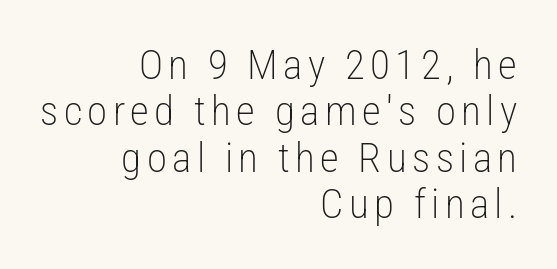
Q: Is the text bold? A: No.
Q: Is the text italic (slanted)? A: No, it is upright.
Q: Is the typeface a serif or a sans-serif typeface? A: Sans-serif.
Q: Is the text underlined? A: No.
Q: How is the paragraph aligned? A: Right-aligned.
Q: Is the spacing between lines tight, normal or loose? A: Tight.
Q: Width (condensed, normal, or wide)? A: Condensed.
Q: Stroke contrast? A: Low.
Q: x-height? A: Medium.
Q: Monospaced? A: No.
